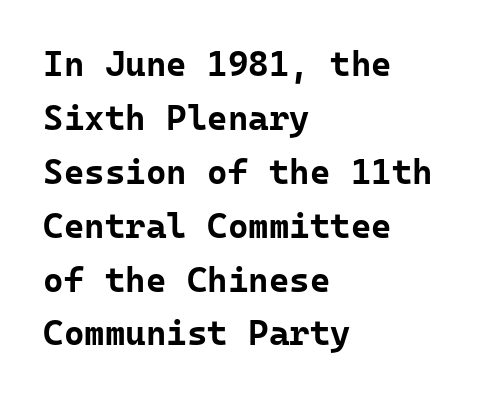
The image shows 35 px bold sans-serif type, upright, monospaced; set left-aligned, normal line spacing (1.54x), normal letter spacing, not underlined; low stroke contrast and a medium x-height.
